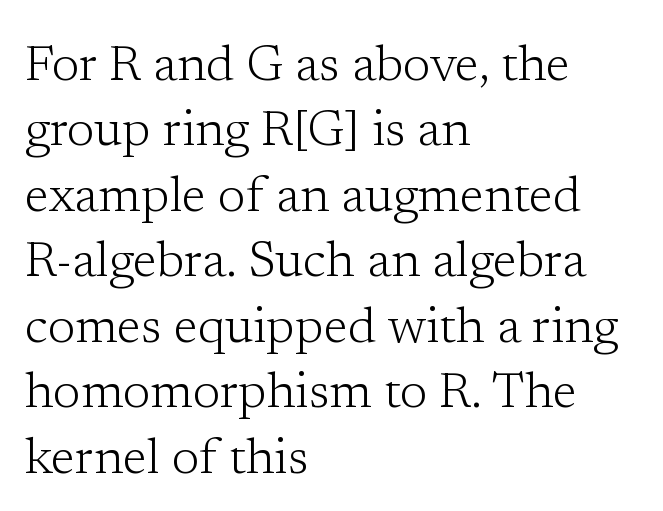
Q: Is the text bold? A: No.
Q: Is the text italic (slanted)? A: No, it is upright.
Q: Is the typeface a serif or a sans-serif typeface? A: Serif.
Q: Is the text underlined? A: No.
Q: How is the paragraph aligned? A: Left-aligned.
Q: Is the spacing between letters normal or unusually wide? A: Normal.
Q: Is the spacing between lines tight, normal or loose? A: Normal.
Q: Width (condensed, normal, or wide)? A: Normal.
Q: Stroke contrast? A: Low.
Q: x-height? A: Medium.
Q: Monospaced? A: No.
